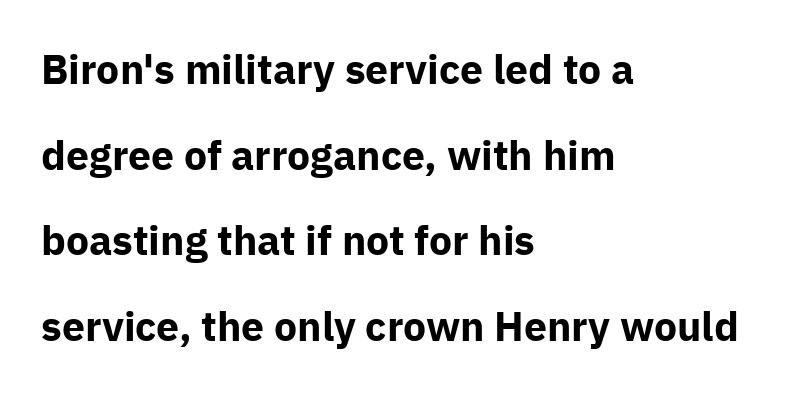
The image shows 41 px bold sans-serif type, upright; set left-aligned, loose line spacing (2.09x), normal letter spacing, not underlined; low stroke contrast and a medium x-height.
